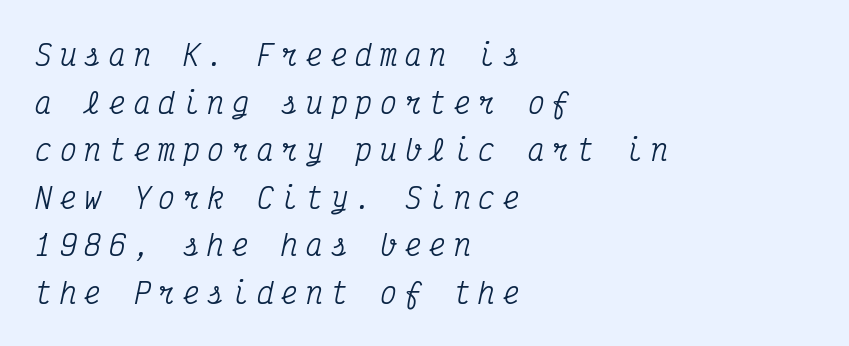
{"serif": "yes", "italic": "yes", "lean": "right", "slant_degrees": 12, "width": "condensed", "stroke_contrast": "medium", "x_height": "medium", "monospaced": "yes", "underline": "no", "align": "left", "line_spacing": "normal", "line_spacing_ratio": 1.7, "letter_spacing": "wide", "letter_spacing_em": 0.28, "glyph_px": 28}
